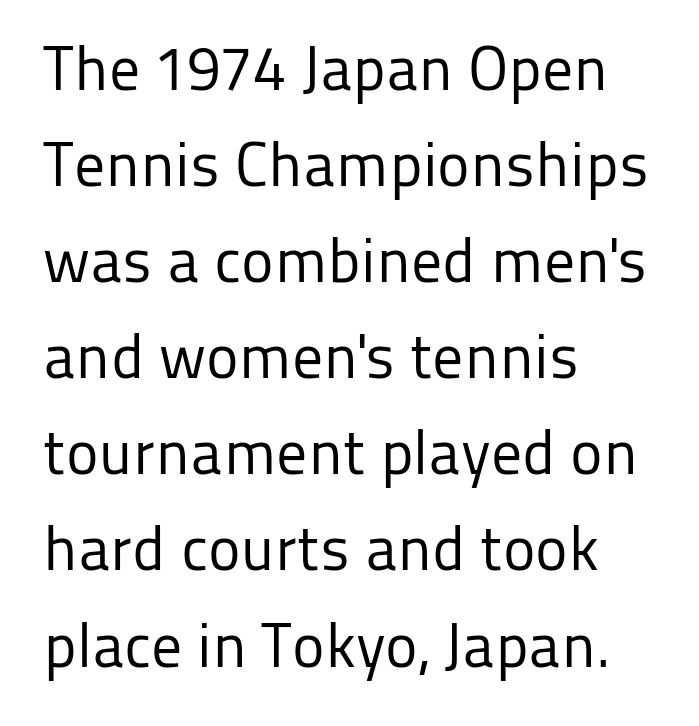
{"serif": "no", "italic": "no", "bold": "no", "weight": "regular", "width": "normal", "stroke_contrast": "low", "x_height": "medium", "monospaced": "no", "underline": "no", "align": "left", "line_spacing": "normal", "line_spacing_ratio": 1.55, "letter_spacing": "normal", "letter_spacing_em": 0.0, "glyph_px": 62}
